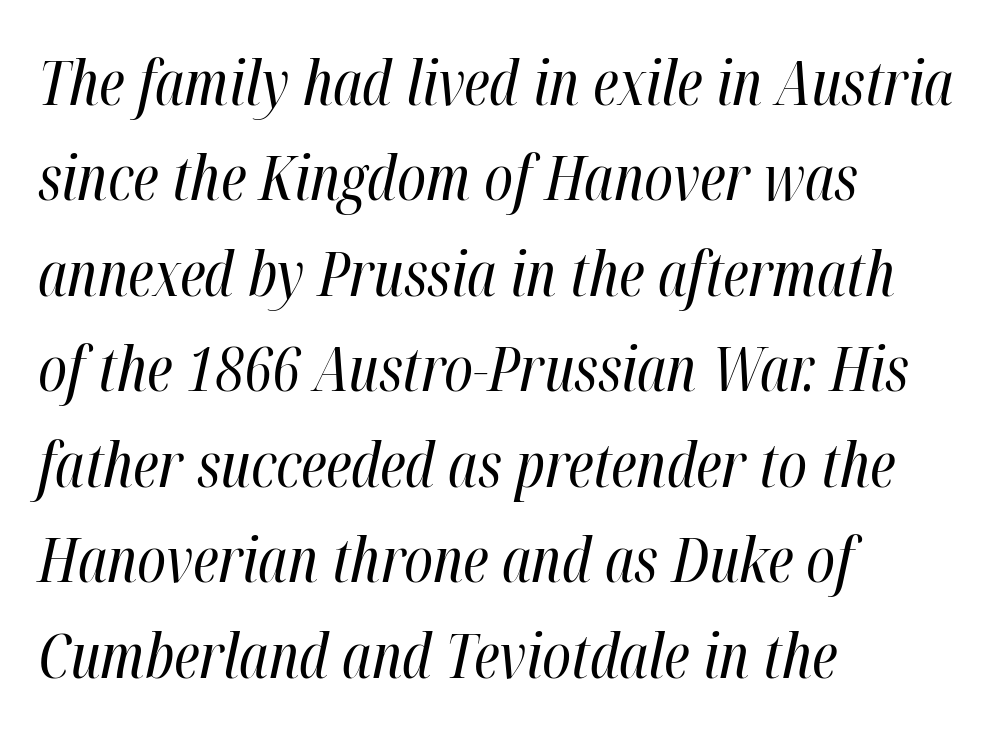
Q: Is the text bold? A: No.
Q: Is the text italic (slanted)? A: Yes, it leans right by about 12 degrees.
Q: Is the text underlined? A: No.
Q: How is the paragraph aligned? A: Left-aligned.
Q: Is the spacing between letters normal or unusually wide? A: Normal.
Q: Is the spacing between lines tight, normal or loose? A: Normal.
Q: Width (condensed, normal, or wide)? A: Condensed.
Q: Stroke contrast? A: High.
Q: x-height? A: Medium.
Q: Monospaced? A: No.
